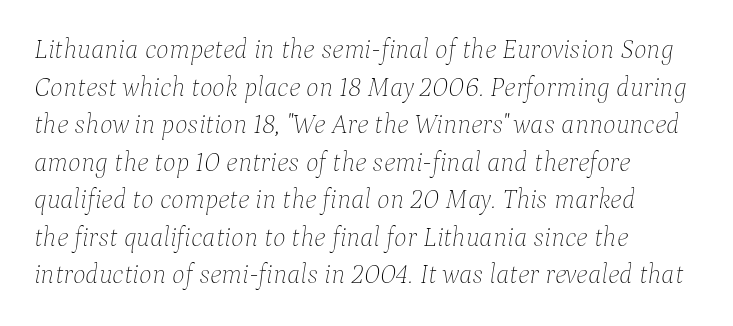
{"italic": "yes", "lean": "right", "slant_degrees": 9, "bold": "no", "underline": "no", "align": "left", "line_spacing": "normal", "line_spacing_ratio": 1.39, "letter_spacing": "normal", "letter_spacing_em": 0.0, "glyph_px": 27}
